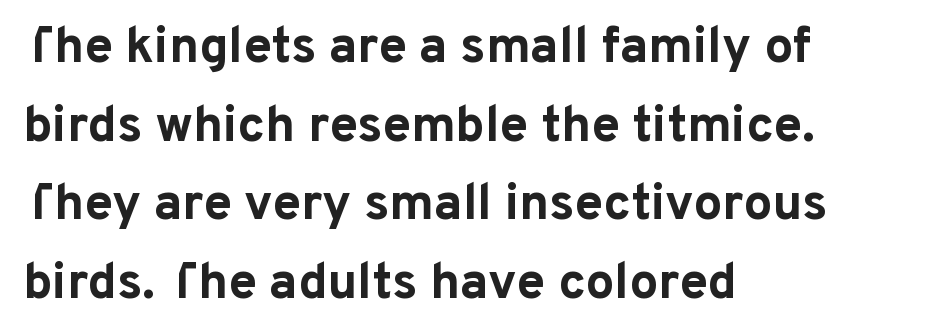
Q: Is the text bold? A: Yes.
Q: Is the text italic (slanted)? A: No, it is upright.
Q: Is the typeface a serif or a sans-serif typeface? A: Sans-serif.
Q: Is the text underlined? A: No.
Q: How is the paragraph aligned? A: Left-aligned.
Q: Is the spacing between letters normal or unusually wide? A: Normal.
Q: Is the spacing between lines tight, normal or loose? A: Normal.
Q: Width (condensed, normal, or wide)? A: Normal.
Q: Stroke contrast? A: Low.
Q: x-height? A: Medium.
Q: Monospaced? A: No.
